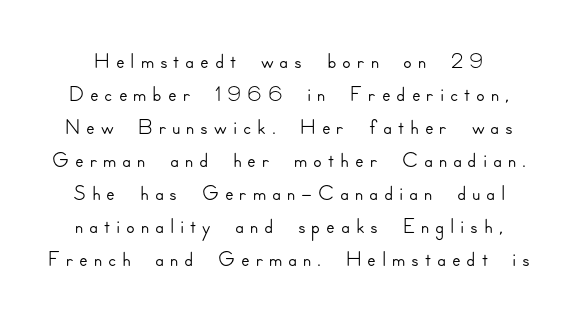
Each row of text sits above clean, open space. Look at the bottom of the vertical strokes: they stop flat, with no serifs. The vertical gap from one line to the next is small. This sample has the flowing, uneven cadence of proportional lettering.
